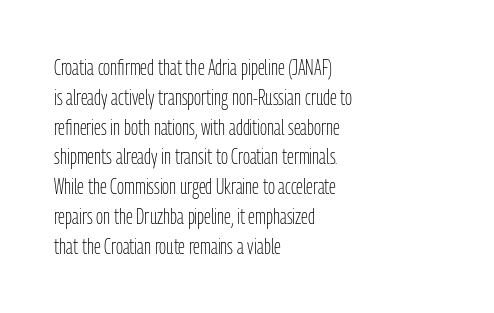
Q: Is the text bold? A: No.
Q: Is the text italic (slanted)? A: No, it is upright.
Q: Is the text underlined? A: No.
Q: How is the paragraph aligned? A: Left-aligned.
Q: Is the spacing between letters normal or unusually wide? A: Normal.
Q: Is the spacing between lines tight, normal or loose? A: Normal.
